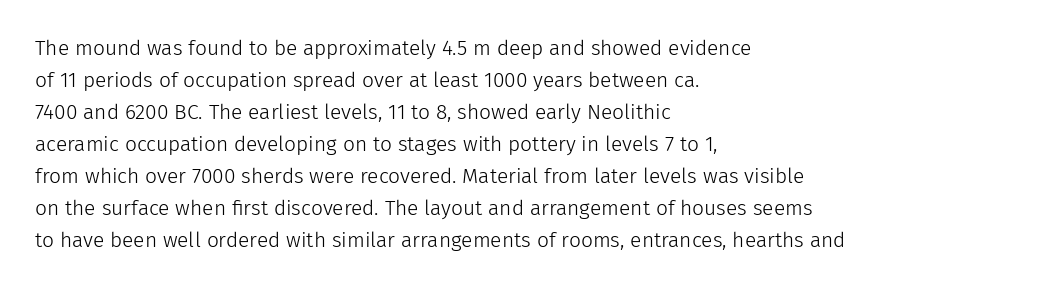
{"italic": "no", "bold": "no", "underline": "no", "align": "left", "line_spacing": "normal", "line_spacing_ratio": 1.52, "letter_spacing": "normal", "letter_spacing_em": 0.0, "glyph_px": 21}
